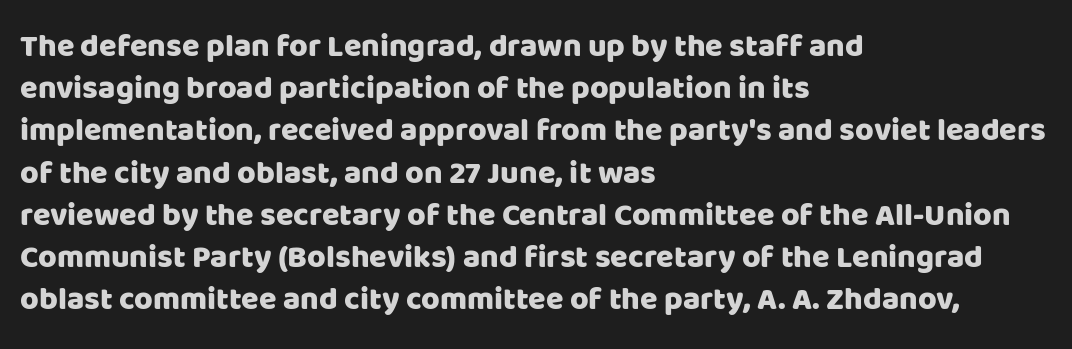
The paragraph shown leans on its left margin. Here the designer chose a conventional face with non-uniform glyph widths. Compared with typical body copy, the letter spacing here is the same. The rendering shows plain stroke endings on the letterforms — a sans-serif design.
